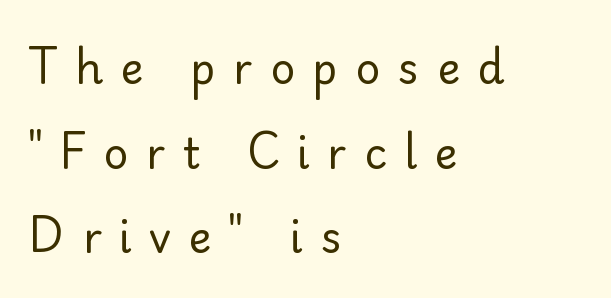
{"serif": "yes", "italic": "no", "bold": "no", "weight": "regular", "width": "normal", "stroke_contrast": "low", "x_height": "small", "monospaced": "no", "underline": "no", "align": "left", "line_spacing": "loose", "line_spacing_ratio": 1.97, "letter_spacing": "wide", "letter_spacing_em": 0.4, "glyph_px": 43}
